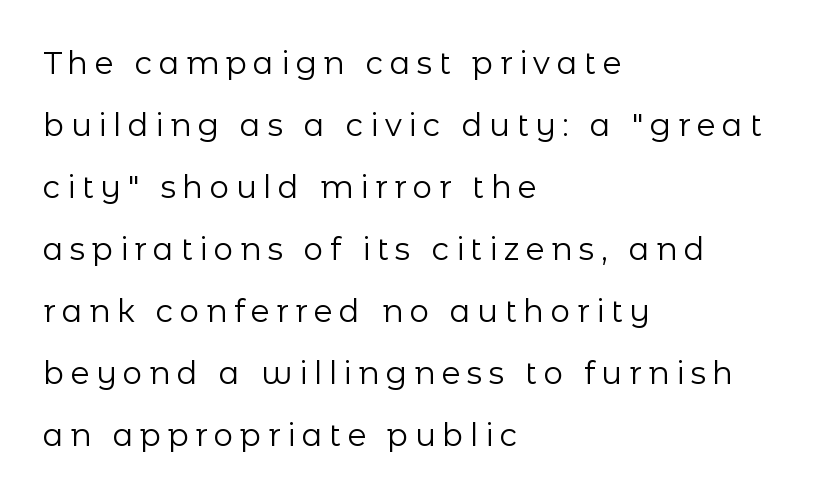
{"serif": "no", "italic": "no", "bold": "no", "weight": "regular", "width": "normal", "stroke_contrast": "low", "x_height": "medium", "monospaced": "no", "underline": "no", "align": "left", "line_spacing": "loose", "line_spacing_ratio": 2.0, "letter_spacing": "wide", "letter_spacing_em": 0.21, "glyph_px": 31}
